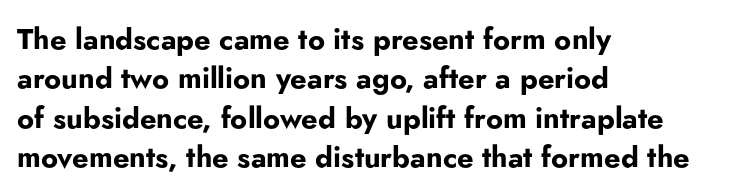
The passage shown stacks its lines at a standard gap. The letters advance in unequal steps, a hallmark of proportional type. Its strokes are broad and dark, the hallmark of bold type. Are there feet on the stems? There aren't — it's a sans. The letters stand upright; this is a roman face. Compared with a centered layout, this one pins lines to the left instead.
